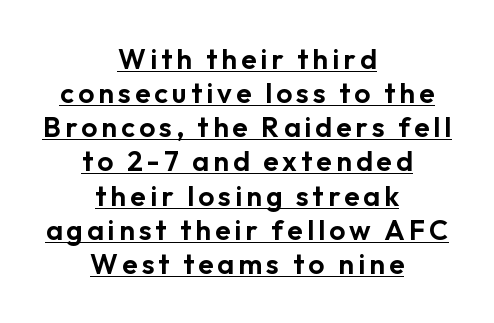
The letters stand straight up with perfectly vertical stems. Descenders here cross a horizontal rule under the line. Serif or sans? Sans — the stroke terminals are bare. Casual observation: everything's sitting right in the middle. Character widths vary here, with narrow letters taking less room than wide ones.
